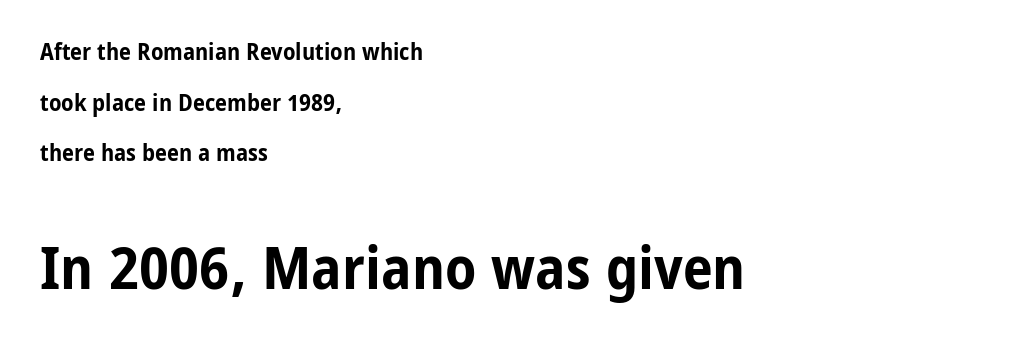
{"serif": "no", "italic": "no", "bold": "yes", "weight": "bold", "width": "condensed", "stroke_contrast": "low", "x_height": "medium", "monospaced": "no", "underline": "no", "align": "left", "line_spacing": "loose", "line_spacing_ratio": 2.11, "letter_spacing": "normal", "letter_spacing_em": 0.0, "larger_block": "second", "size_ratio": 2.5, "glyph_px": 60}
